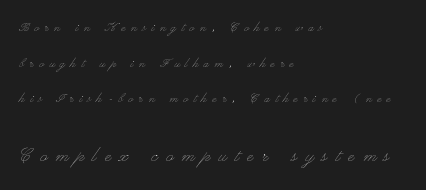
{"bold": "no", "underline": "no", "align": "left", "line_spacing": "loose", "line_spacing_ratio": 2.37, "letter_spacing": "wide", "letter_spacing_em": 0.37, "larger_block": "second", "size_ratio": 1.53, "glyph_px": 23}
